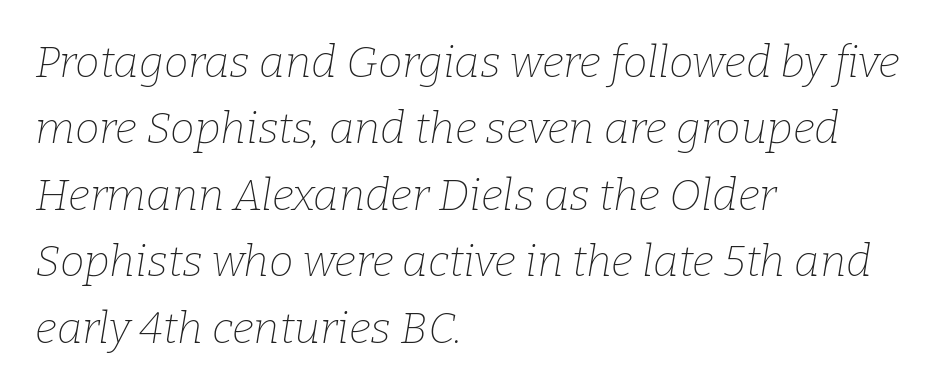
Caption: face not bold, strokes unweighted. Looking at the ascenders, they clearly lean. Is this a fixed-width face? No — the glyphs have proportional, varying widths. The tracking reads as untouched default to a designer's eye. Little horizontal feet cap the strokes, marking this as serif type.
